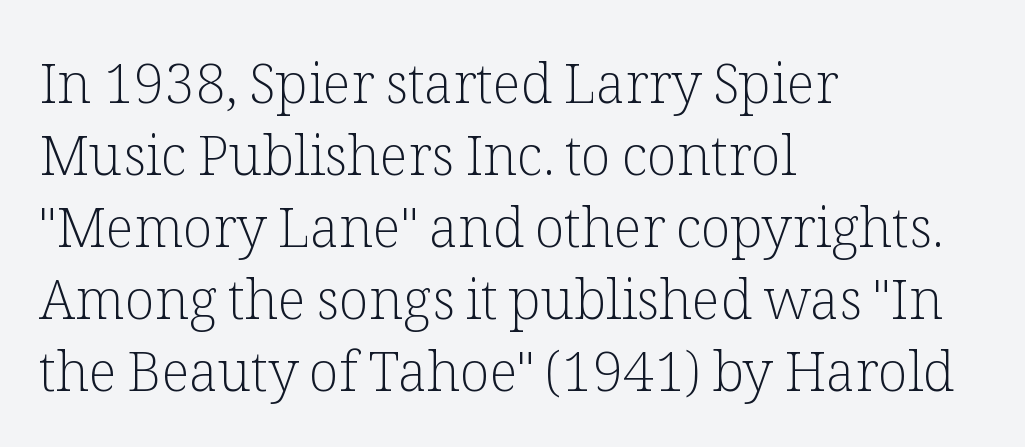
The image shows 55 px light serif type, upright; set left-aligned, normal line spacing (1.31x), normal letter spacing, not underlined; low stroke contrast and a medium x-height.
